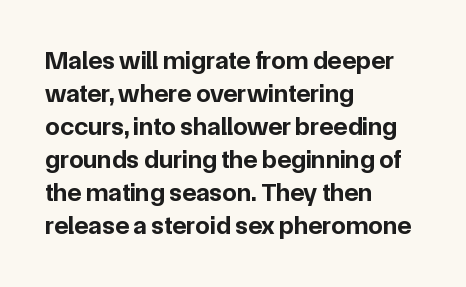
The image shows 26 px bold type, upright; set left-aligned, normal line spacing (1.27x), normal letter spacing, not underlined.
